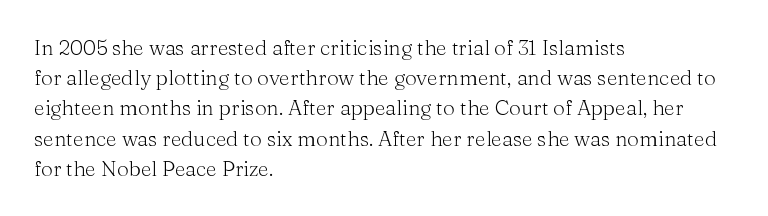
{"italic": "no", "bold": "no", "underline": "no", "align": "left", "line_spacing": "normal", "line_spacing_ratio": 1.44, "letter_spacing": "normal", "letter_spacing_em": 0.0, "glyph_px": 21}
